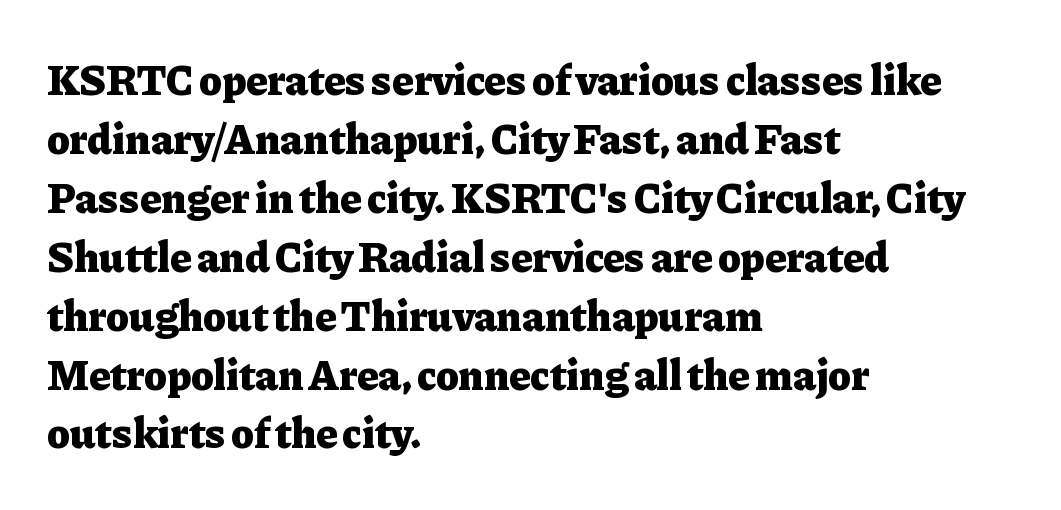
The image shows 43 px heavy serif type, upright; set left-aligned, normal line spacing (1.37x), normal letter spacing, not underlined; low stroke contrast and a medium x-height.
